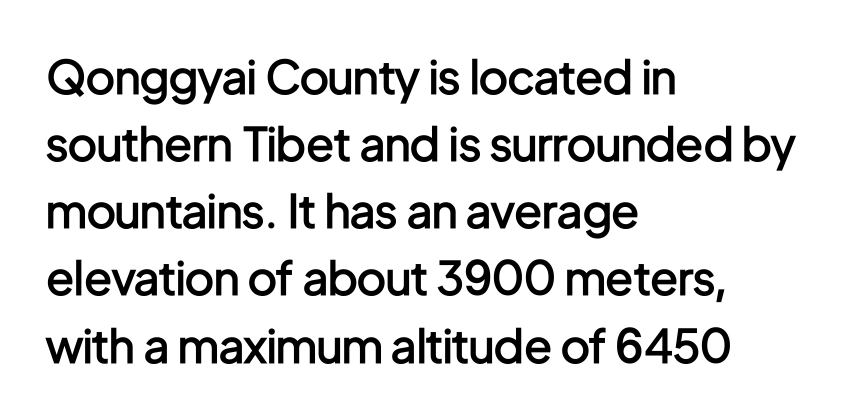
Q: Is the text bold? A: Semi-bold.
Q: Is the text italic (slanted)? A: No, it is upright.
Q: Is the typeface a serif or a sans-serif typeface? A: Sans-serif.
Q: Is the text underlined? A: No.
Q: How is the paragraph aligned? A: Left-aligned.
Q: Is the spacing between letters normal or unusually wide? A: Normal.
Q: Is the spacing between lines tight, normal or loose? A: Normal.
Q: Width (condensed, normal, or wide)? A: Condensed.
Q: Stroke contrast? A: Low.
Q: x-height? A: Medium.
Q: Monospaced? A: No.
